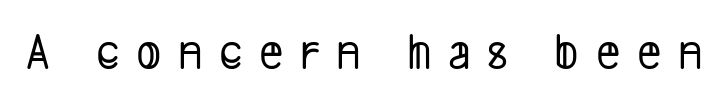
Q: Is the typeface a serif or a sans-serif typeface? A: Sans-serif.
Q: Is the text underlined? A: No.
Q: Is the spacing between letters normal or unusually wide? A: Unusually wide.
Q: Width (condensed, normal, or wide)? A: Condensed.
Q: Stroke contrast? A: Low.
Q: x-height? A: Medium.
Q: Monospaced? A: No.
